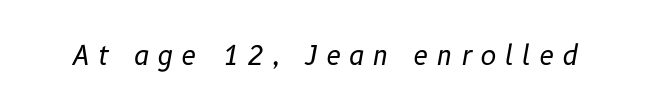
Q: Is the text bold? A: No.
Q: Is the text italic (slanted)? A: Yes, it leans right by about 10 degrees.
Q: Is the text underlined? A: No.
Q: Is the spacing between letters normal or unusually wide? A: Unusually wide.
